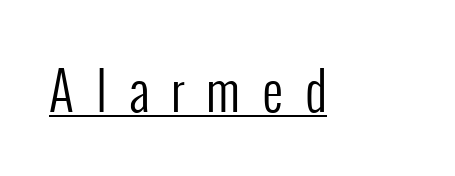
{"serif": "no", "italic": "no", "bold": "no", "weight": "regular", "width": "condensed", "stroke_contrast": "low", "x_height": "medium", "monospaced": "no", "underline": "yes", "letter_spacing": "wide", "letter_spacing_em": 0.42, "glyph_px": 52}
